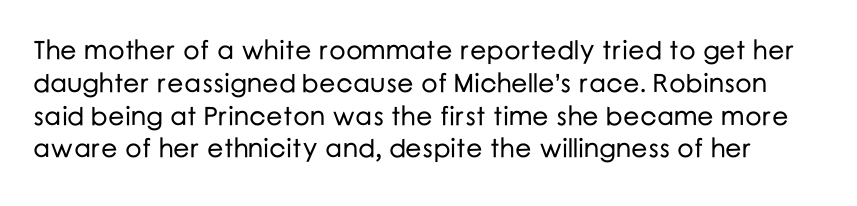
Q: Is the text italic (slanted)? A: No, it is upright.
Q: Is the text underlined? A: No.
Q: Is the spacing between letters normal or unusually wide? A: Normal.
Q: Is the spacing between lines tight, normal or loose? A: Normal.
